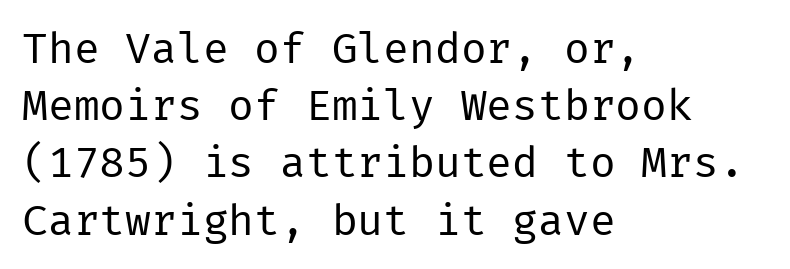
Q: Is the text bold? A: No.
Q: Is the text italic (slanted)? A: No, it is upright.
Q: Is the typeface a serif or a sans-serif typeface? A: Sans-serif.
Q: Is the text underlined? A: No.
Q: How is the paragraph aligned? A: Left-aligned.
Q: Is the spacing between letters normal or unusually wide? A: Normal.
Q: Is the spacing between lines tight, normal or loose? A: Normal.
Q: Width (condensed, normal, or wide)? A: Normal.
Q: Stroke contrast? A: Low.
Q: x-height? A: Medium.
